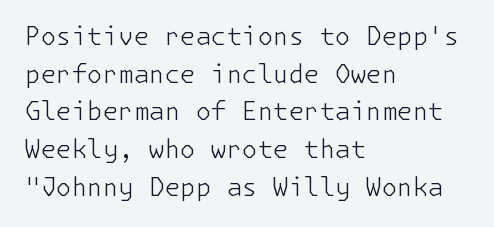
Q: Is the text bold? A: No.
Q: Is the text italic (slanted)? A: No, it is upright.
Q: Is the text underlined? A: No.
Q: How is the paragraph aligned? A: Left-aligned.
Q: Is the spacing between letters normal or unusually wide? A: Normal.
Q: Is the spacing between lines tight, normal or loose? A: Normal.
